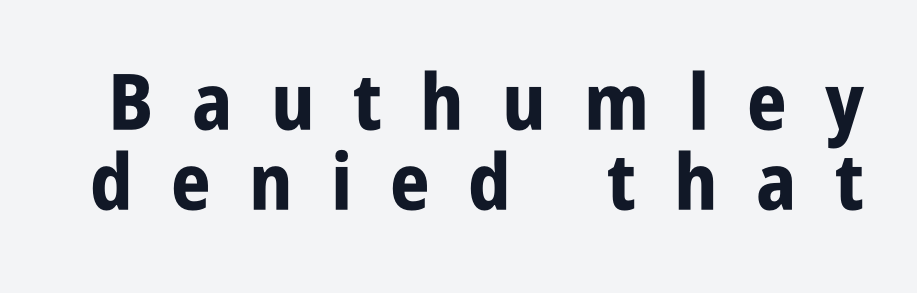
{"serif": "no", "italic": "no", "bold": "yes", "weight": "bold", "width": "condensed", "stroke_contrast": "low", "x_height": "large", "monospaced": "no", "underline": "no", "line_spacing": "tight", "line_spacing_ratio": 1.02, "letter_spacing": "wide", "letter_spacing_em": 0.49, "glyph_px": 78}
